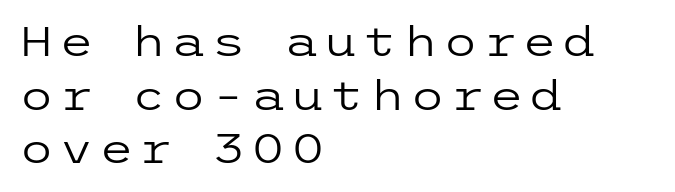
In CSS terms this would be text-align: left. I'd call this a sans setting — the letters go barefoot. Honestly, there is no underline to notice here at all. Ascenders rise straight up at ninety degrees.
